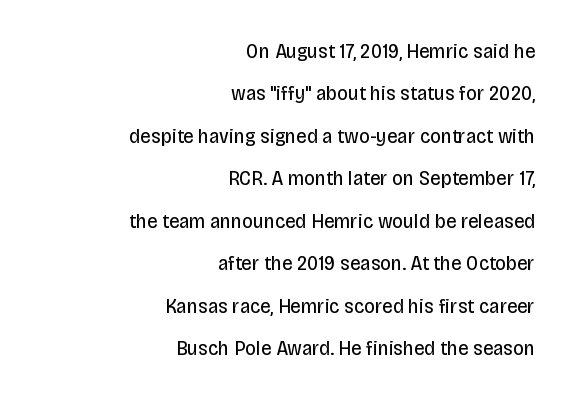
Q: Is the text bold? A: No.
Q: Is the text italic (slanted)? A: No, it is upright.
Q: Is the text underlined? A: No.
Q: How is the paragraph aligned? A: Right-aligned.
Q: Is the spacing between letters normal or unusually wide? A: Normal.
Q: Is the spacing between lines tight, normal or loose? A: Loose.
